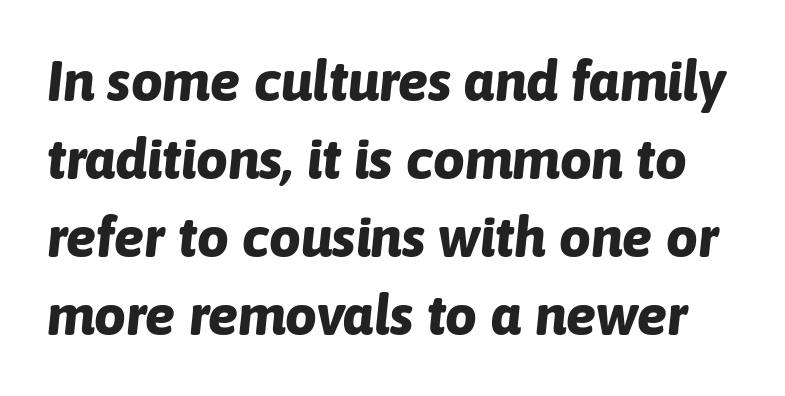
Summary of weight: heavy, a full bold. Caption: standard tracking, unaltered. Quick note: underline off. The space between consecutive lines is moderate.
